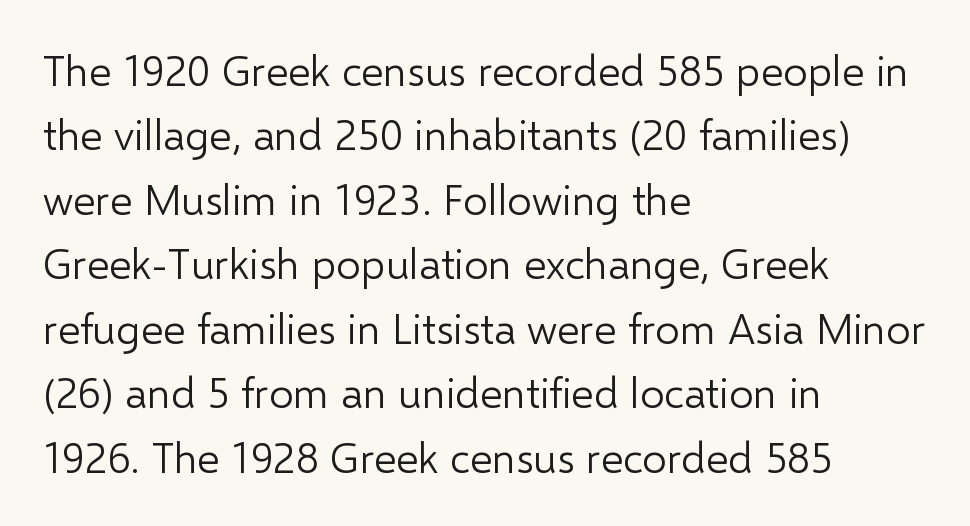
Q: Is the text bold? A: No.
Q: Is the text italic (slanted)? A: No, it is upright.
Q: Is the typeface a serif or a sans-serif typeface? A: Sans-serif.
Q: Is the text underlined? A: No.
Q: How is the paragraph aligned? A: Left-aligned.
Q: Is the spacing between letters normal or unusually wide? A: Normal.
Q: Is the spacing between lines tight, normal or loose? A: Normal.
Q: Width (condensed, normal, or wide)? A: Normal.
Q: Stroke contrast? A: Low.
Q: x-height? A: Medium.
Q: Monospaced? A: No.
